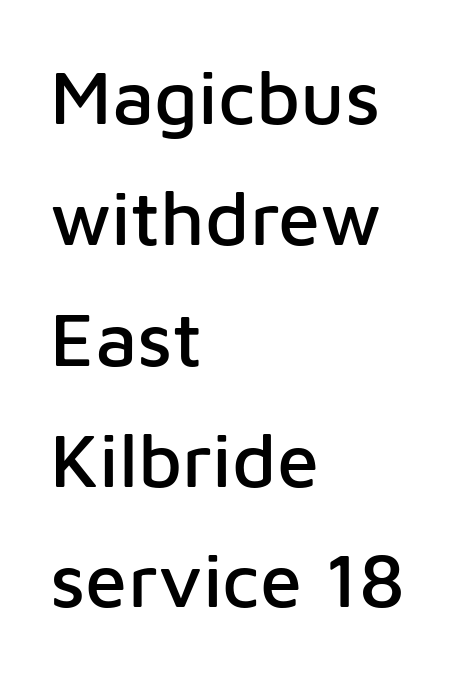
Has an underline been added? It has not. Is this a fixed-width face? No — the glyphs have proportional, varying widths. This sample uses a sans-serif face. If you measured baseline to baseline, you'd find a middling distance. Students, note that the glyphs here touch the page at normal intervals.
